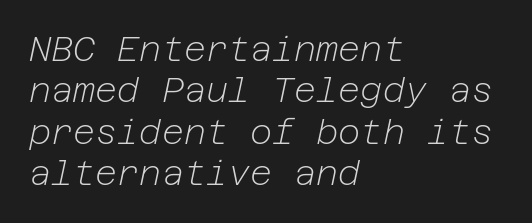
{"italic": "yes", "lean": "right", "slant_degrees": 12, "bold": "no", "weight": "light", "width": "normal", "stroke_contrast": "low", "x_height": "medium", "underline": "no", "align": "left", "line_spacing_ratio": 1.22, "letter_spacing": "normal", "letter_spacing_em": 0.0, "glyph_px": 34}
